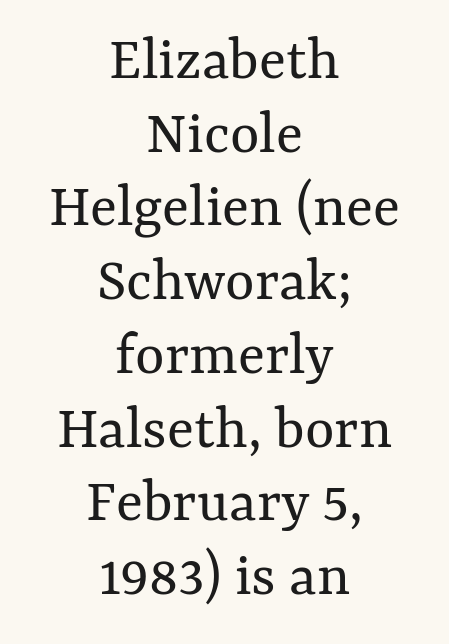
Q: Is the text bold? A: No.
Q: Is the text italic (slanted)? A: No, it is upright.
Q: Is the text underlined? A: No.
Q: How is the paragraph aligned? A: Centered.
Q: Is the spacing between letters normal or unusually wide? A: Normal.
Q: Width (condensed, normal, or wide)? A: Normal.
Q: Stroke contrast? A: Medium.
Q: x-height? A: Medium.
Q: Monospaced? A: No.
